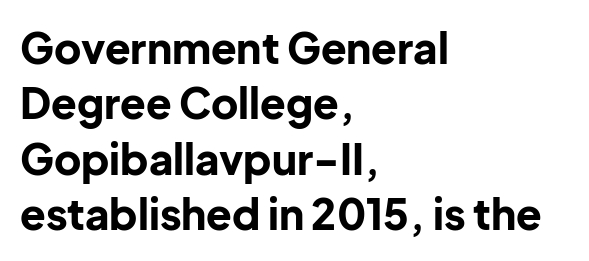
The image shows 42 px bold sans-serif type, upright; set left-aligned, normal line spacing (1.32x), normal letter spacing, not underlined; low stroke contrast and a medium x-height.
